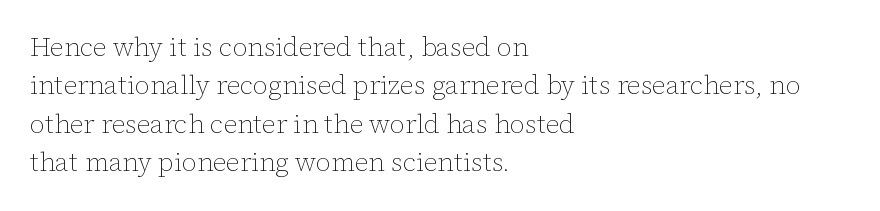
Leftover space on each line is placed entirely after the last word. The font sits on the lighter half of the weight spectrum, regular included. Here the glyphs are tracked normally, forming tight word shapes. Evenly set lines give the paragraph a standard silhouette. The area under the type is left untouched. The letters stand upright; this is a roman face.
